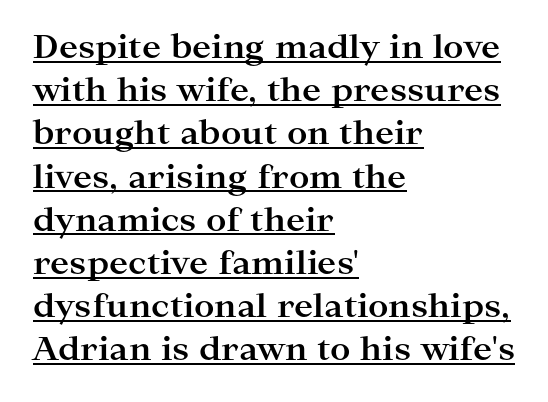
{"serif": "yes", "italic": "no", "bold": "yes", "weight": "bold", "width": "wide", "stroke_contrast": "high", "x_height": "medium", "monospaced": "no", "underline": "yes", "align": "left", "line_spacing": "normal", "line_spacing_ratio": 1.35, "letter_spacing": "normal", "letter_spacing_em": 0.0, "glyph_px": 32}
